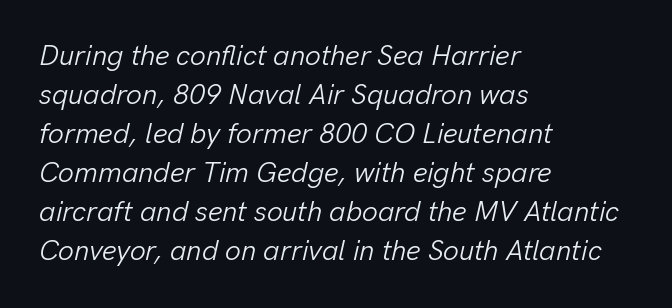
Italic? Definitely — the glyphs are oblique. Caption: face not bold, strokes unweighted. Baseline-to-baseline distance is the conventional proportion of letter height. The face used here is proportionally spaced, like ordinary book or web type. Descender tails drop into unmarked territory. The setting favours the left margin, as ordinary paragraphs usually do.
